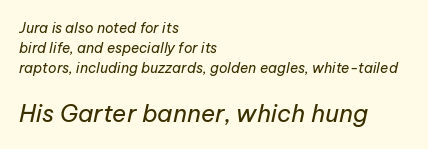
{"italic": "yes", "lean": "right", "slant_degrees": 12, "bold": "no", "underline": "no", "align": "left", "line_spacing": "normal", "line_spacing_ratio": 1.43, "letter_spacing": "normal", "letter_spacing_em": 0.0, "larger_block": "second", "size_ratio": 1.71, "glyph_px": 24}
